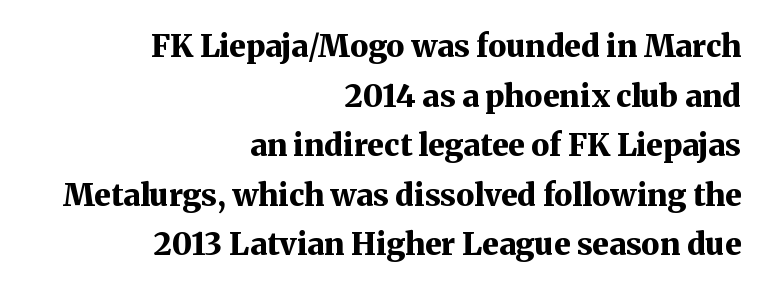
{"serif": "yes", "italic": "no", "bold": "yes", "weight": "bold", "width": "normal", "stroke_contrast": "medium", "x_height": "medium", "monospaced": "no", "underline": "no", "align": "right", "line_spacing": "normal", "line_spacing_ratio": 1.6, "letter_spacing": "normal", "letter_spacing_em": 0.0, "glyph_px": 31}
